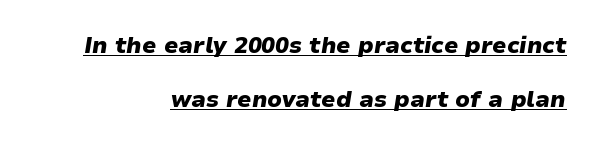
{"italic": "yes", "lean": "right", "slant_degrees": 9, "bold": "yes", "underline": "yes", "align": "right", "line_spacing": "loose", "line_spacing_ratio": 2.33, "letter_spacing": "normal", "letter_spacing_em": 0.0, "glyph_px": 23}
